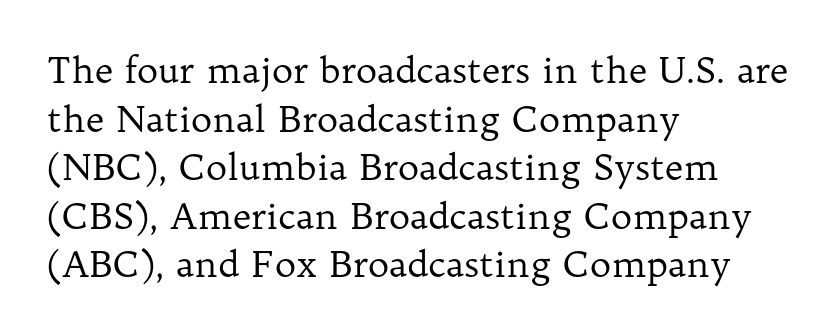
How would I describe the line gaps? Plain and ordinary. Classification — serif. Has an underline been added? It has not. Which margin do the lines hug? The left one — the right edge is uneven. Characters follow at the spacing the type designer built in.
